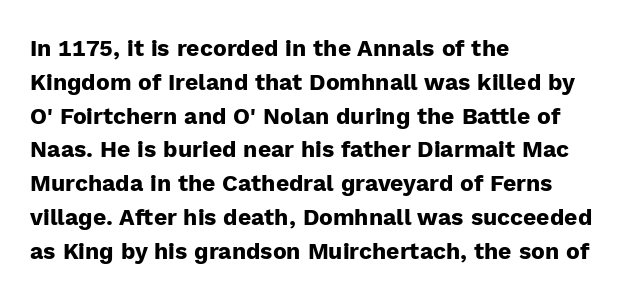
Q: Is the text bold? A: Yes.
Q: Is the text italic (slanted)? A: No, it is upright.
Q: Is the text underlined? A: No.
Q: How is the paragraph aligned? A: Left-aligned.
Q: Is the spacing between letters normal or unusually wide? A: Normal.
Q: Is the spacing between lines tight, normal or loose? A: Normal.
